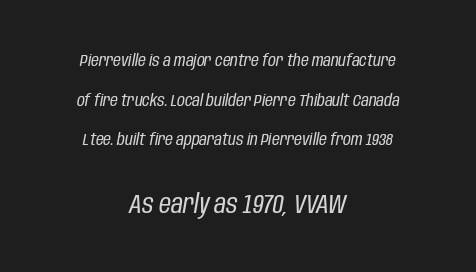
If you folded the block vertically in half, each line would mirror itself in length. Scale increases going downward across the two blocks. The passage shown leans; its letterforms are oblique. This is not heavy type; no bold has been used. Glance below the letters and you will spot only blank space.
